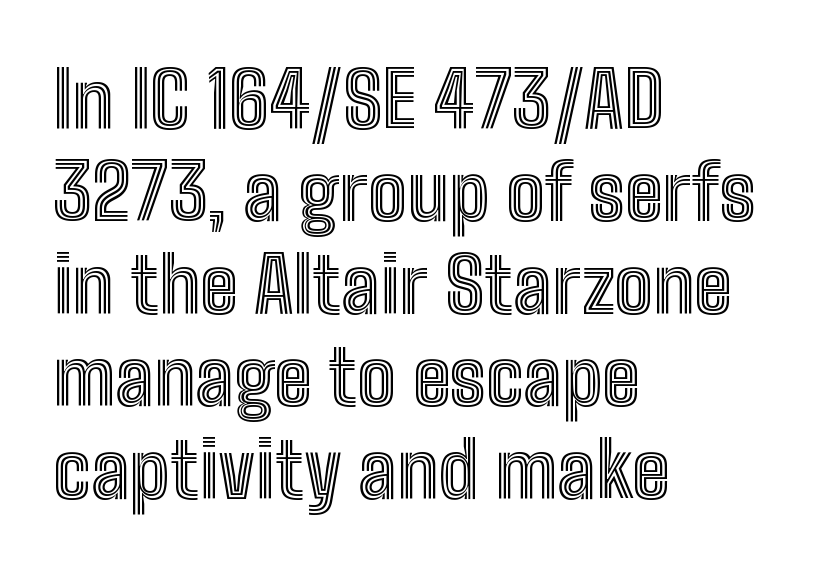
The image shows 77 px condensed type, upright; set left-aligned, line spacing 1.2x, normal letter spacing, not underlined; a medium x-height.
